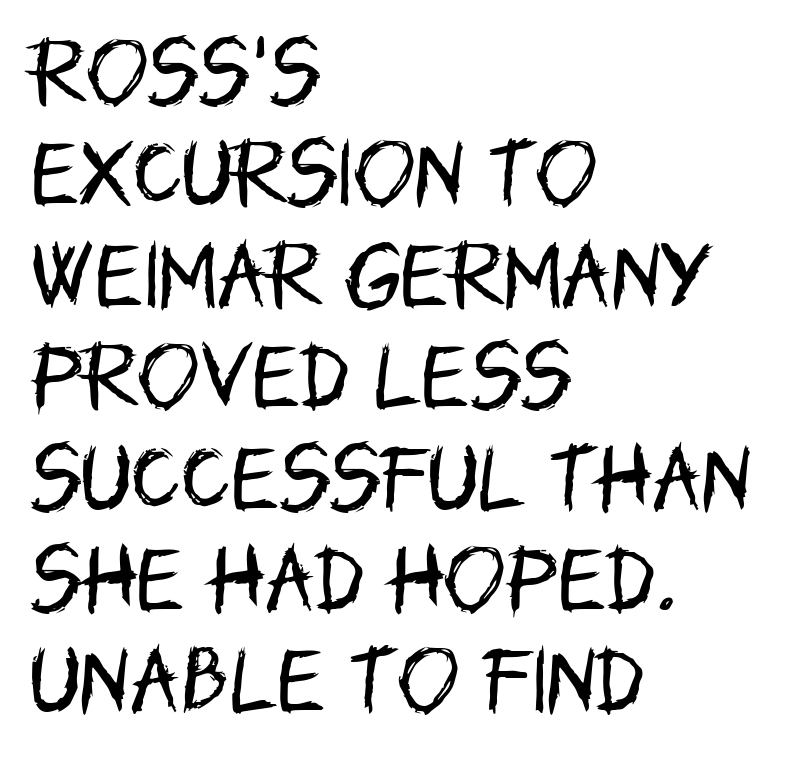
{"serif": "no", "italic": "no", "bold": "no", "weight": "regular", "width": "condensed", "stroke_contrast": "low", "x_height": "large", "monospaced": "no", "underline": "no", "align": "left", "line_spacing": "normal", "line_spacing_ratio": 1.37, "letter_spacing": "normal", "letter_spacing_em": 0.0, "glyph_px": 74}
